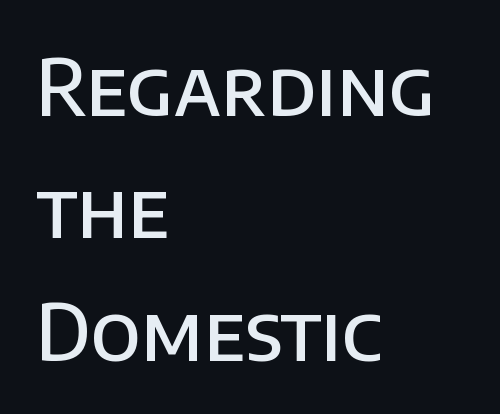
The image shows 77 px semibold sans-serif type, upright; set left-aligned, normal line spacing (1.59x), normal letter spacing, not underlined; low stroke contrast and a large x-height.
